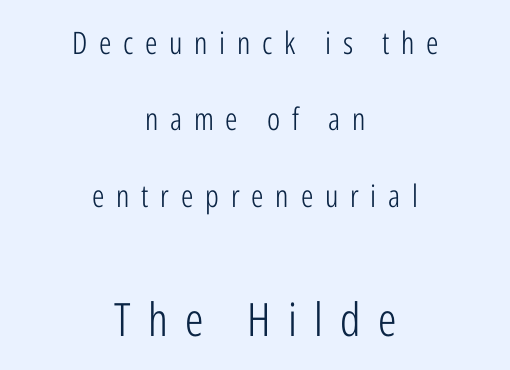
{"serif": "no", "italic": "no", "bold": "no", "weight": "light", "width": "condensed", "stroke_contrast": "low", "x_height": "medium", "monospaced": "no", "underline": "no", "align": "center", "line_spacing": "loose", "line_spacing_ratio": 2.46, "letter_spacing": "wide", "letter_spacing_em": 0.38, "larger_block": "second", "size_ratio": 1.48, "glyph_px": 46}
